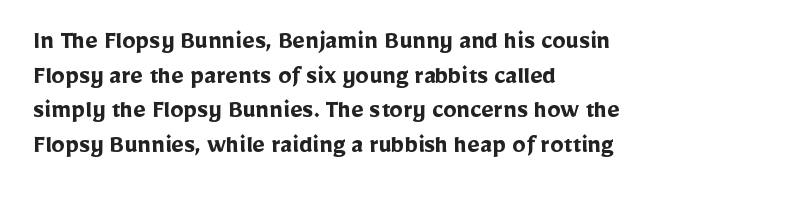
Q: Is the text bold? A: Yes.
Q: Is the text italic (slanted)? A: No, it is upright.
Q: Is the text underlined? A: No.
Q: How is the paragraph aligned? A: Left-aligned.
Q: Is the spacing between letters normal or unusually wide? A: Normal.
Q: Is the spacing between lines tight, normal or loose? A: Normal.
